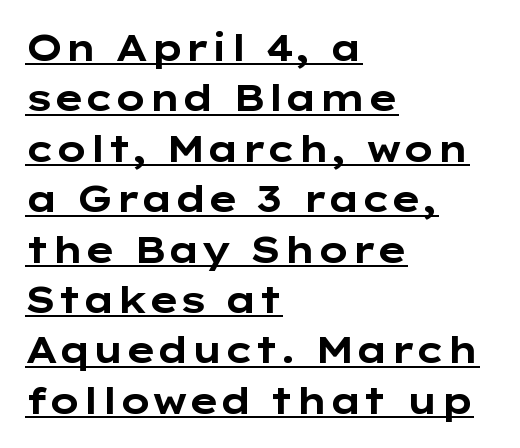
The image shows 36 px bold, wide sans-serif type, upright; set left-aligned, normal line spacing (1.4x), normal letter spacing, underlined; low stroke contrast and a medium x-height.
